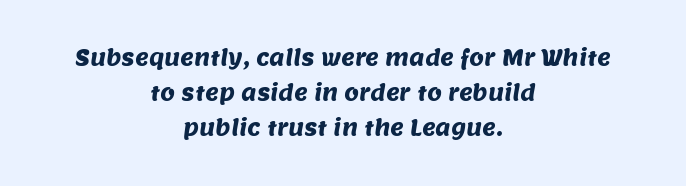
The image shows 21 px text type; set centered, normal line spacing (1.67x), normal letter spacing, not underlined.
